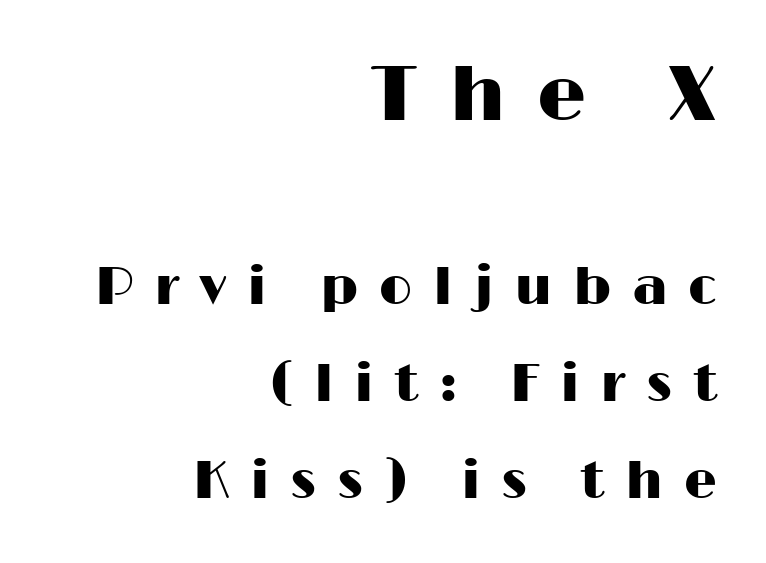
{"serif": "no", "italic": "no", "width": "wide", "stroke_contrast": "high", "x_height": "medium", "monospaced": "no", "underline": "no", "align": "right", "line_spacing_ratio": 1.86, "letter_spacing": "wide", "letter_spacing_em": 0.4, "larger_block": "first", "size_ratio": 1.5, "glyph_px": 78}
